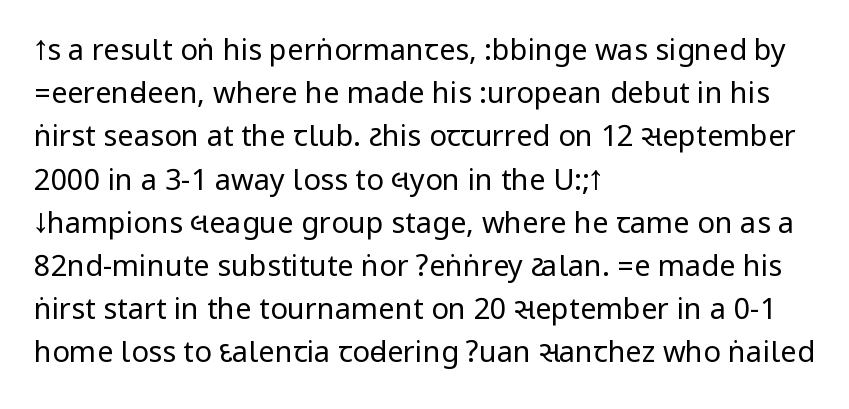
The image shows 29 px regular-weight, condensed sans-serif type, upright; set left-aligned, normal line spacing (1.49x), normal letter spacing, not underlined; low stroke contrast.
